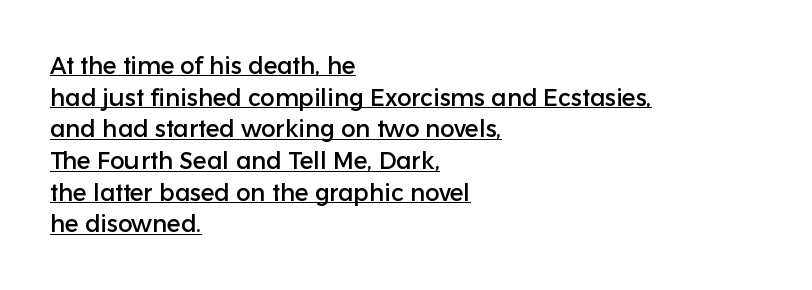
Italic: no, the glyphs are upright roman. Summary of vertical rhythm: regular, with standard interline spacing. Check the space under the baseline: a stroke is drawn there. Default kerning and tracking; the words read as compact shapes. In CSS terms this would be text-align: left.
